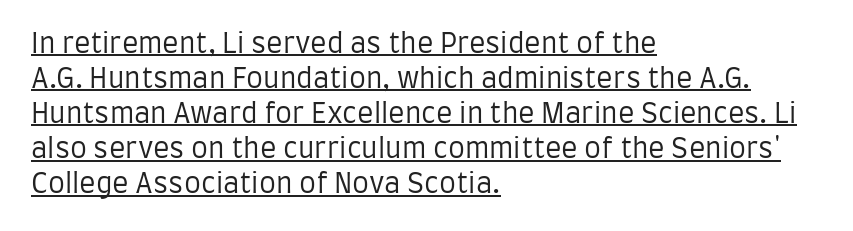
{"italic": "no", "bold": "no", "underline": "yes", "align": "left", "line_spacing": "normal", "line_spacing_ratio": 1.3, "letter_spacing": "normal", "letter_spacing_em": 0.0, "glyph_px": 27}
